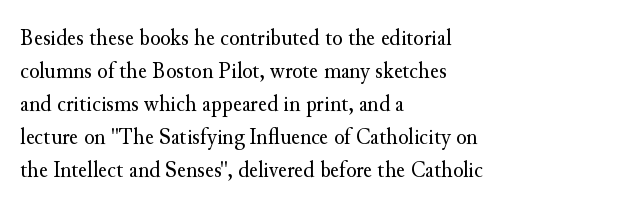
{"italic": "no", "bold": "no", "underline": "no", "align": "left", "line_spacing": "normal", "line_spacing_ratio": 1.38, "letter_spacing": "normal", "letter_spacing_em": 0.0, "glyph_px": 24}
